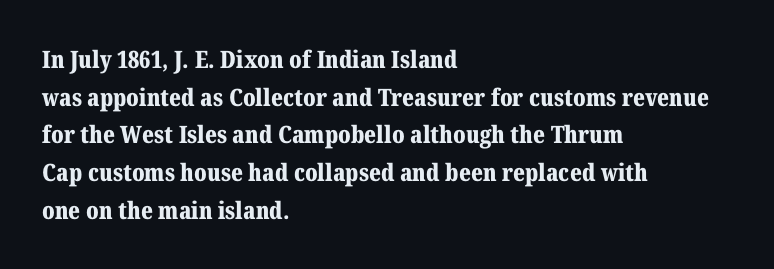
{"italic": "no", "bold": "yes", "underline": "no", "align": "left", "line_spacing": "normal", "line_spacing_ratio": 1.57, "letter_spacing": "normal", "letter_spacing_em": 0.0, "glyph_px": 24}
